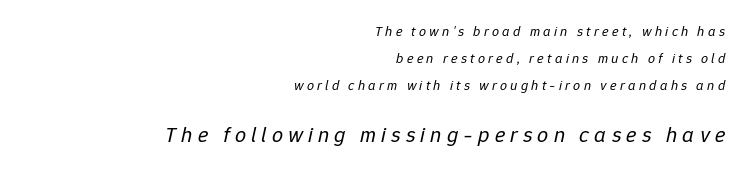
{"italic": "yes", "lean": "right", "slant_degrees": 12, "bold": "no", "underline": "no", "align": "right", "line_spacing": "loose", "line_spacing_ratio": 1.94, "letter_spacing": "wide", "letter_spacing_em": 0.23, "larger_block": "second", "size_ratio": 1.57, "glyph_px": 22}
